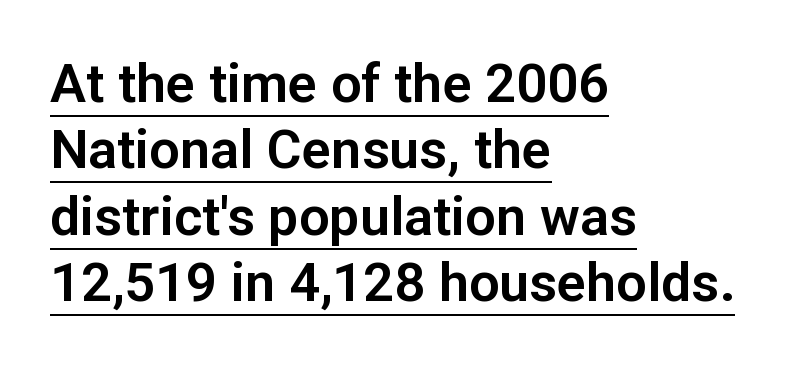
{"serif": "no", "italic": "no", "width": "normal", "stroke_contrast": "low", "x_height": "medium", "monospaced": "no", "underline": "yes", "align": "left", "line_spacing_ratio": 1.23, "letter_spacing": "normal", "letter_spacing_em": 0.0, "glyph_px": 54}
